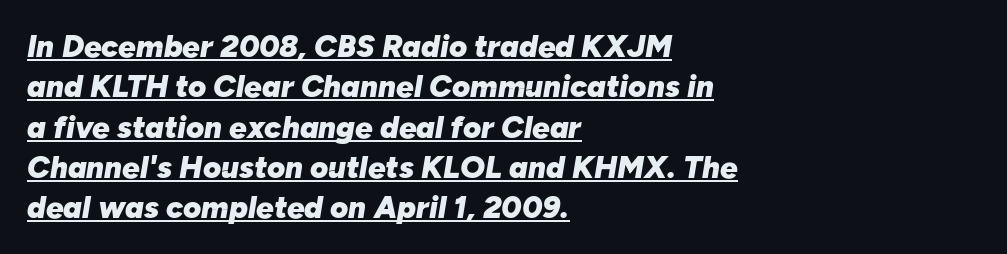
Q: Is the text bold? A: Yes.
Q: Is the text italic (slanted)? A: Yes, it leans right by about 10 degrees.
Q: Is the text underlined? A: Yes.
Q: How is the paragraph aligned? A: Left-aligned.
Q: Is the spacing between letters normal or unusually wide? A: Normal.
Q: Is the spacing between lines tight, normal or loose? A: Normal.
Q: Width (condensed, normal, or wide)? A: Normal.
Q: Stroke contrast? A: Low.
Q: x-height? A: Medium.
Q: Monospaced? A: No.
